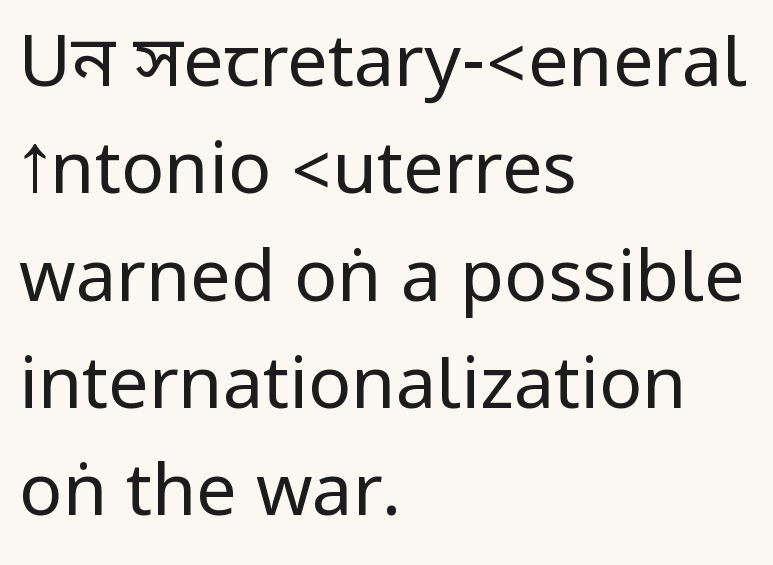
{"serif": "no", "italic": "no", "bold": "no", "weight": "regular", "width": "condensed", "stroke_contrast": "low", "underline": "no", "align": "left", "line_spacing": "normal", "line_spacing_ratio": 1.49, "letter_spacing": "normal", "letter_spacing_em": 0.0, "glyph_px": 72}
